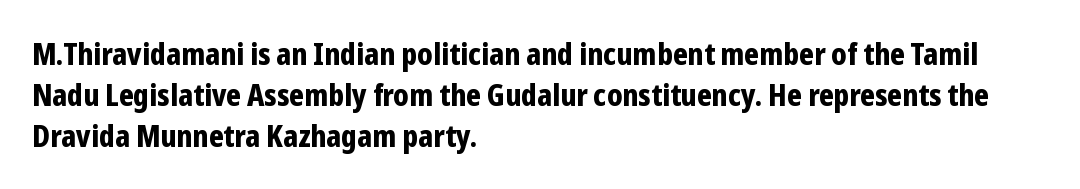
A bare baseline throughout the passage. Left-aligned paragraph, ragged on the right. When letters stand straight like this, we call the style roman or upright. Does the type have serifs? No, each stem ends abruptly. Weight: bold. How are the letters spaced? Ordinarily, with no added tracking.
